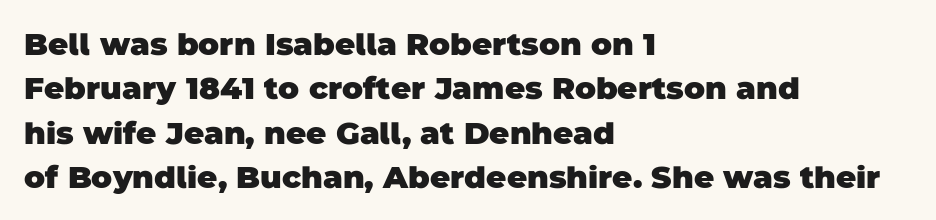
The image shows 31 px heavy sans-serif type; set left-aligned, normal line spacing (1.43x), normal letter spacing, not underlined; low stroke contrast and a large x-height.
